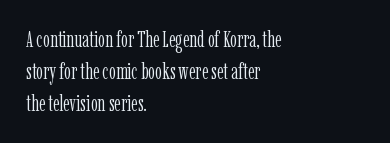
The image shows 22 px text type, upright; set left-aligned, normal line spacing (1.45x), normal letter spacing, not underlined.
